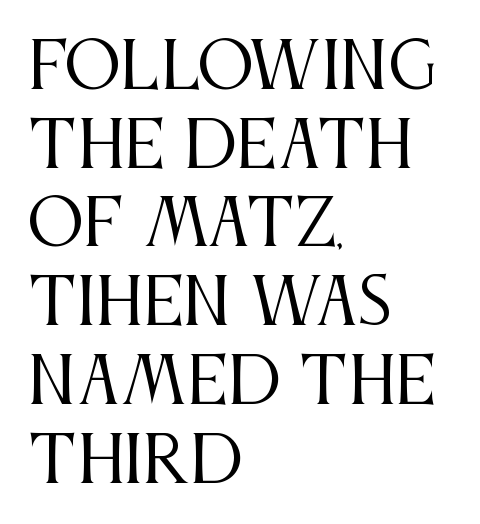
{"serif": "yes", "italic": "no", "bold": "no", "weight": "regular", "width": "condensed", "stroke_contrast": "medium", "x_height": "large", "monospaced": "no", "underline": "no", "align": "left", "line_spacing": "normal", "line_spacing_ratio": 1.25, "letter_spacing": "normal", "letter_spacing_em": 0.0, "glyph_px": 63}
